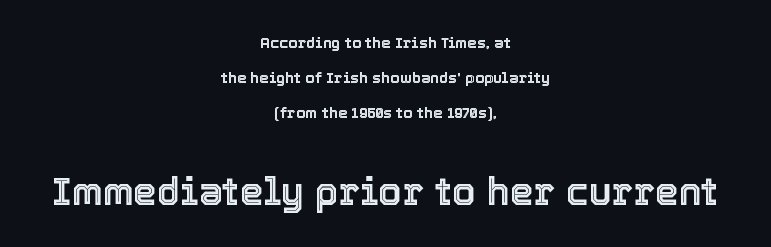
{"italic": "no", "width": "normal", "x_height": "medium", "monospaced": "no", "underline": "no", "align": "center", "line_spacing": "loose", "line_spacing_ratio": 2.34, "letter_spacing": "normal", "letter_spacing_em": 0.0, "larger_block": "second", "size_ratio": 2.53, "glyph_px": 38}
